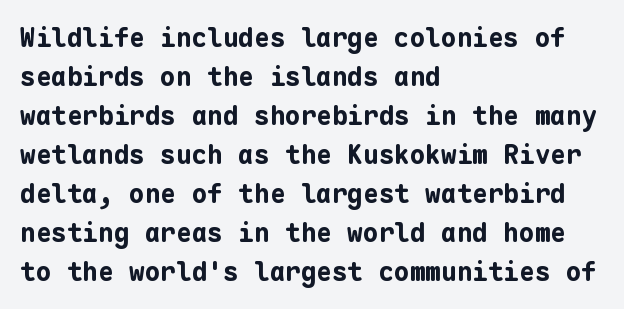
The image shows 26 px bold type, upright; set left-aligned, normal line spacing (1.5x), normal letter spacing, not underlined.
